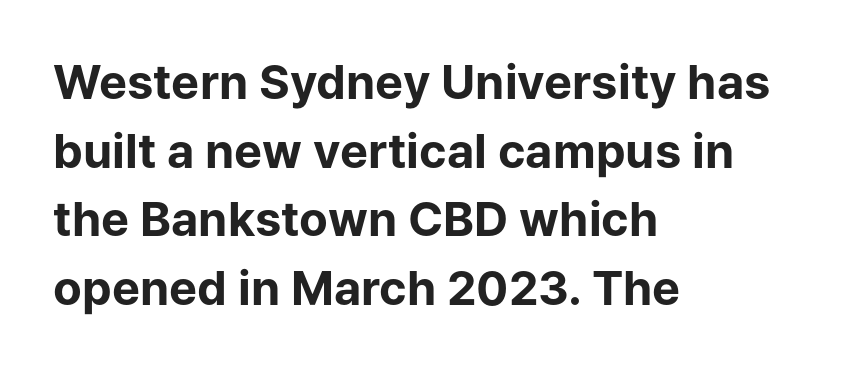
Q: Is the text bold? A: Yes.
Q: Is the text italic (slanted)? A: No, it is upright.
Q: Is the typeface a serif or a sans-serif typeface? A: Sans-serif.
Q: Is the text underlined? A: No.
Q: How is the paragraph aligned? A: Left-aligned.
Q: Is the spacing between letters normal or unusually wide? A: Normal.
Q: Is the spacing between lines tight, normal or loose? A: Normal.
Q: Width (condensed, normal, or wide)? A: Normal.
Q: Stroke contrast? A: Low.
Q: x-height? A: Medium.
Q: Monospaced? A: No.
